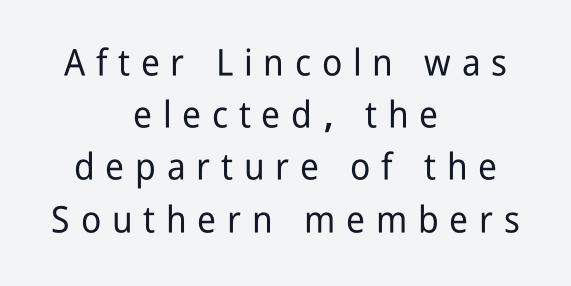
Q: Is the text italic (slanted)? A: No, it is upright.
Q: Is the typeface a serif or a sans-serif typeface? A: Sans-serif.
Q: Is the text underlined? A: No.
Q: How is the paragraph aligned? A: Centered.
Q: Is the spacing between letters normal or unusually wide? A: Unusually wide.
Q: Is the spacing between lines tight, normal or loose? A: Normal.
Q: Width (condensed, normal, or wide)? A: Condensed.
Q: Stroke contrast? A: Low.
Q: x-height? A: Medium.
Q: Monospaced? A: No.
